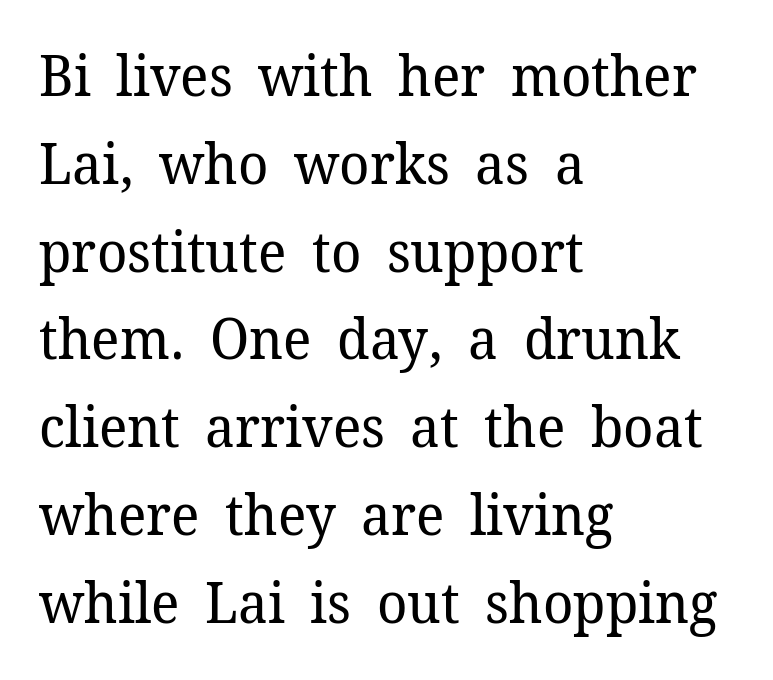
The image shows 57 px regular-weight serif type, upright; set left-aligned, normal line spacing (1.54x), normal letter spacing, not underlined; low stroke contrast and a medium x-height.
